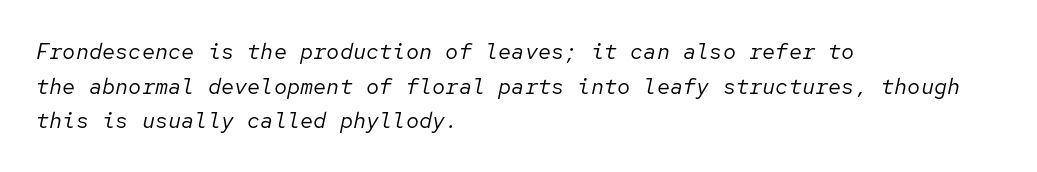
The image shows 22 px text type, italic (leaning right); set left-aligned, normal line spacing (1.57x), normal letter spacing, not underlined.
